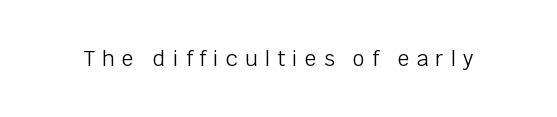
{"italic": "no", "bold": "no", "underline": "no", "letter_spacing": "wide", "letter_spacing_em": 0.33, "glyph_px": 21}
